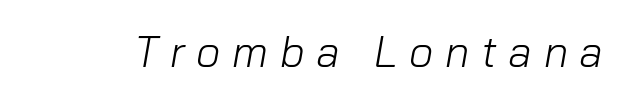
{"italic": "yes", "lean": "right", "slant_degrees": 10, "bold": "no", "weight": "light", "width": "normal", "stroke_contrast": "low", "x_height": "medium", "monospaced": "no", "underline": "no", "letter_spacing": "wide", "letter_spacing_em": 0.27, "glyph_px": 43}
